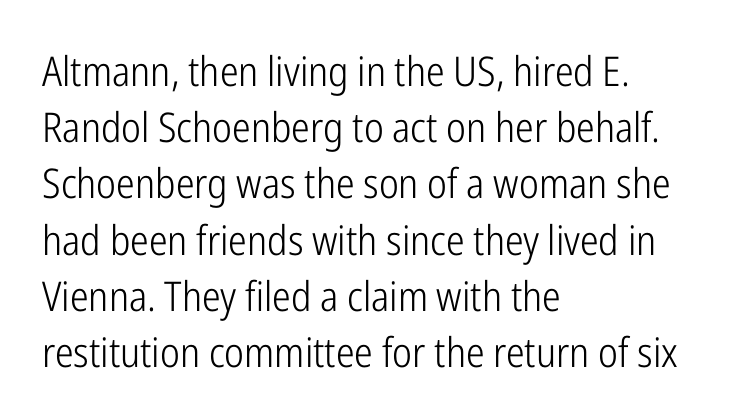
Caption: standard tracking, unaltered. Tall strokes in this sample are plumb rather than angled. A student would call this left alignment; a typographer would say flush left, rag right. Underlining? Definitely not there. The designer left line spacing at the default. The passage shown is typeset with a sans-serif family.
